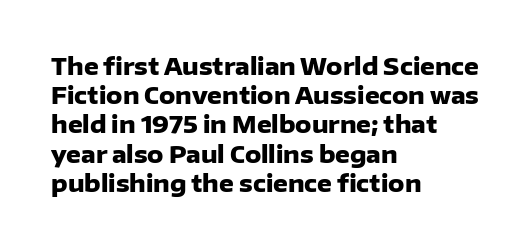
Is the block centered? No — it sits flush against the left margin. Strong, thick strokes mark this as bold type. Plain, unruled lines of type. Nothing unusual about the tracking: characters are spaced as the font intends. When letters stand straight like this, we call the style roman or upright. One glance says typical: line gaps are just what's usual.
